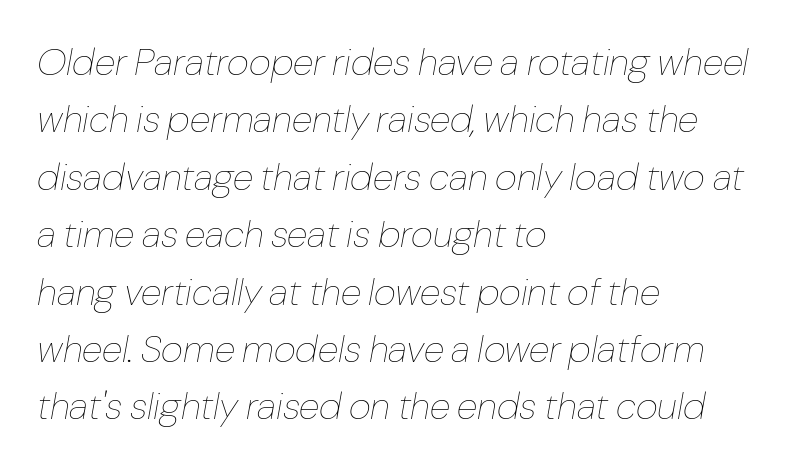
The lines are quadded left. The string is rendered with underlining switched off. Varying glyph widths throughout — classic text-font behaviour. This sample uses plain, unmodified letter spacing.
